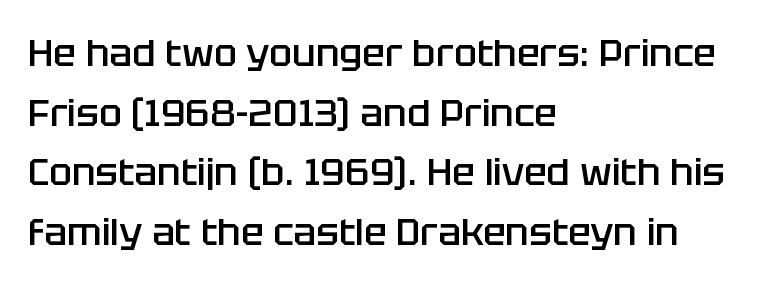
The image shows 38 px semibold sans-serif type, upright; set left-aligned, normal line spacing (1.57x), normal letter spacing, not underlined; low stroke contrast and a large x-height.
